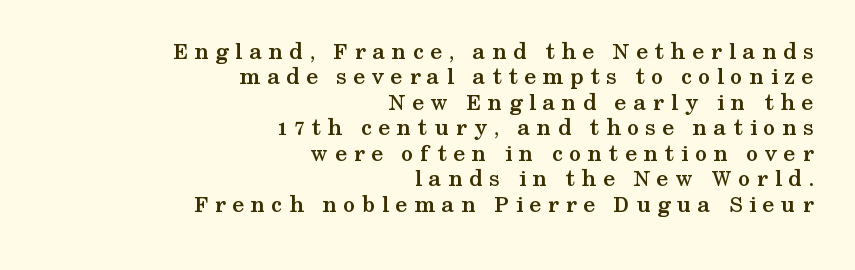
Style check: upright. This rendering widens character spacing well past its baseline value. Check the space under the baseline: it is left empty. The compositor pushed each line to the right boundary. Pretty heavy lettering here — definitely bold.
